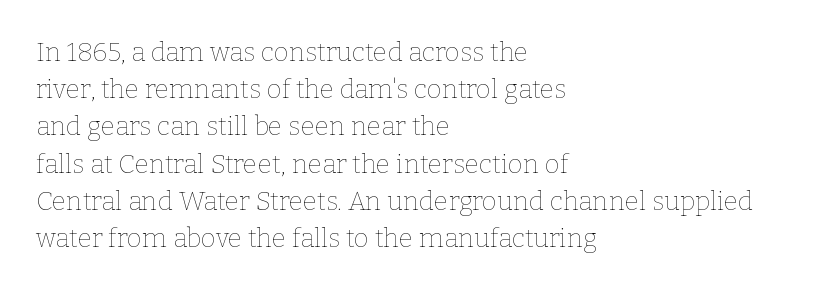
{"italic": "no", "bold": "no", "underline": "no", "align": "left", "line_spacing": "normal", "line_spacing_ratio": 1.43, "letter_spacing": "normal", "letter_spacing_em": 0.0, "glyph_px": 26}
